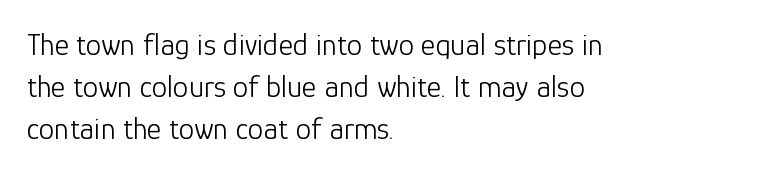
The image shows 31 px light sans-serif type, upright; set left-aligned, normal line spacing (1.36x), normal letter spacing, not underlined; low stroke contrast and a medium x-height.
